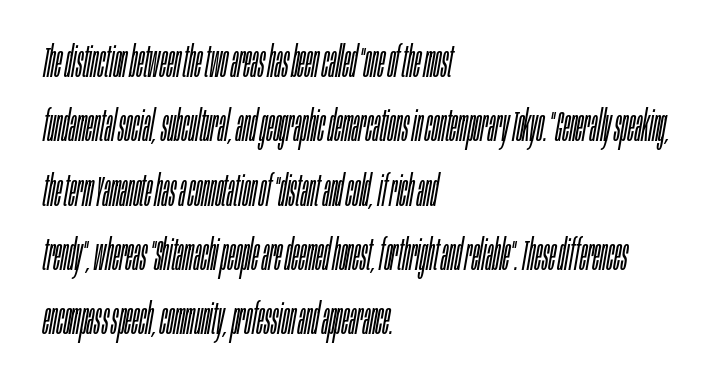
There's an unmistakable incline to the writing here. Here the glyphs are tracked normally, forming tight word shapes. Heft: none added — not bold. The space beneath each line is pristine and unruled. How would I describe the line gaps? Plain and ordinary. Casual observation: everything's shoved over to the left.
